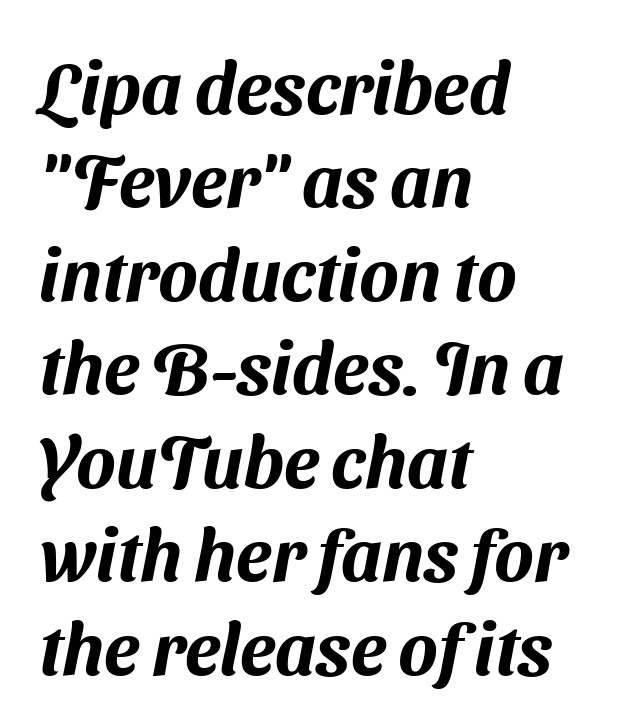
The space between consecutive lines is moderate. No feet cap the strokes, marking this as sans-serif type. All the whitespace from short lines collects on the right. Spacing verdict: proportional, widths tailored to each character.
